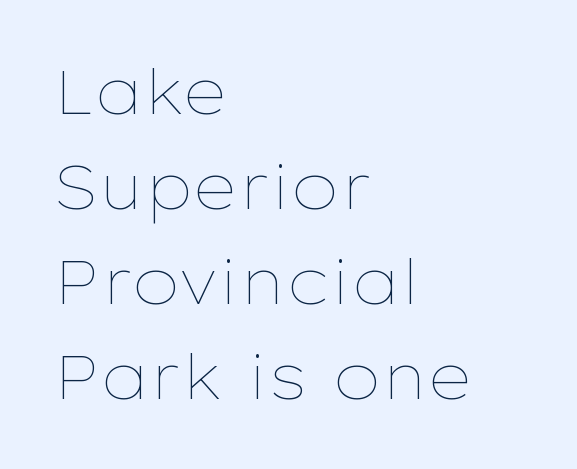
Q: Is the text bold? A: No.
Q: Is the text italic (slanted)? A: No, it is upright.
Q: Is the text underlined? A: No.
Q: How is the paragraph aligned? A: Left-aligned.
Q: Is the spacing between letters normal or unusually wide? A: Normal.
Q: Is the spacing between lines tight, normal or loose? A: Normal.
Q: Width (condensed, normal, or wide)? A: Wide.
Q: Stroke contrast? A: Low.
Q: x-height? A: Medium.
Q: Monospaced? A: No.
